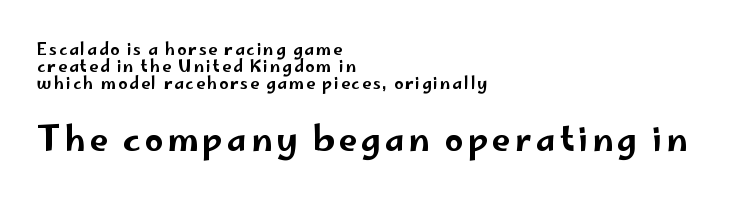
{"serif": "no", "italic": "no", "width": "wide", "stroke_contrast": "low", "x_height": "small", "monospaced": "no", "underline": "no", "align": "left", "line_spacing": "tight", "line_spacing_ratio": 1.06, "larger_block": "second", "size_ratio": 2.06, "glyph_px": 33}
